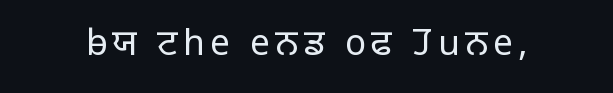
The image shows 35 px light sans-serif type, upright; set not underlined; low stroke contrast and a medium x-height.
